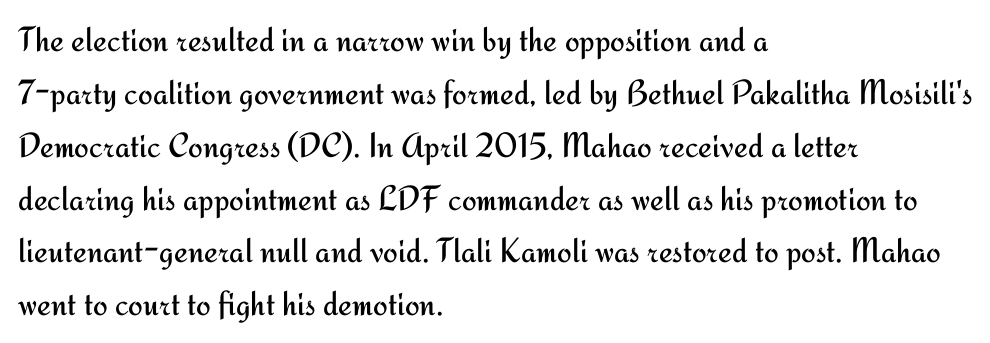
The image shows 35 px regular-weight sans-serif type, upright; set left-aligned, normal line spacing (1.51x), normal letter spacing, not underlined; medium stroke contrast and a small x-height.
